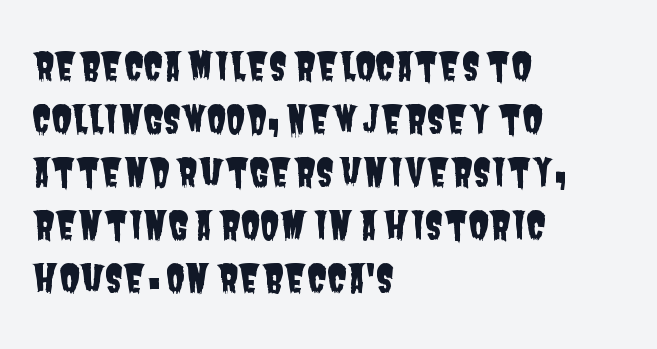
The image shows 37 px condensed sans-serif type; set left-aligned, normal line spacing (1.43x), normal letter spacing, not underlined; low stroke contrast and a large x-height.
